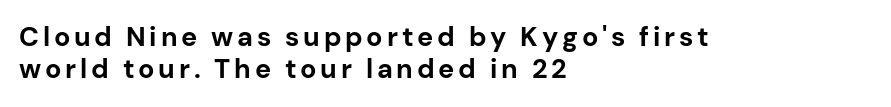
{"italic": "no", "bold": "yes", "underline": "no", "align": "left", "line_spacing_ratio": 1.2, "glyph_px": 27}
